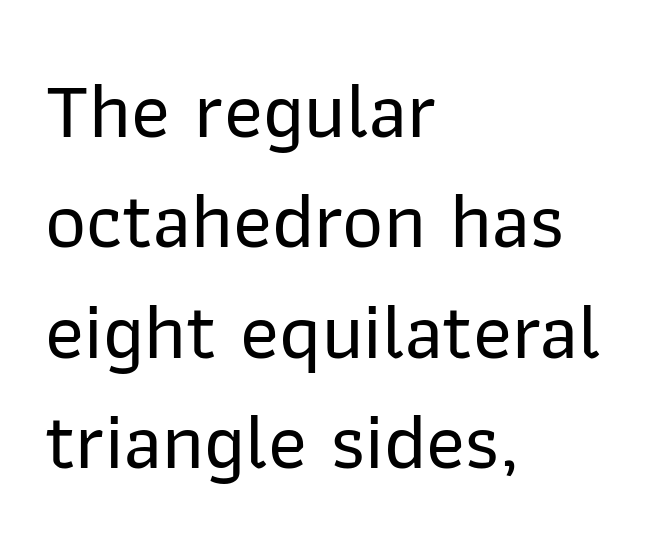
Vertical spacing — default. Typeset ragged right — the left edge is the straight one. The axis of the letterforms is exactly vertical. This rendering features lettering with no underline. Think of a printed novel: that variable character pitch is what you see here.
